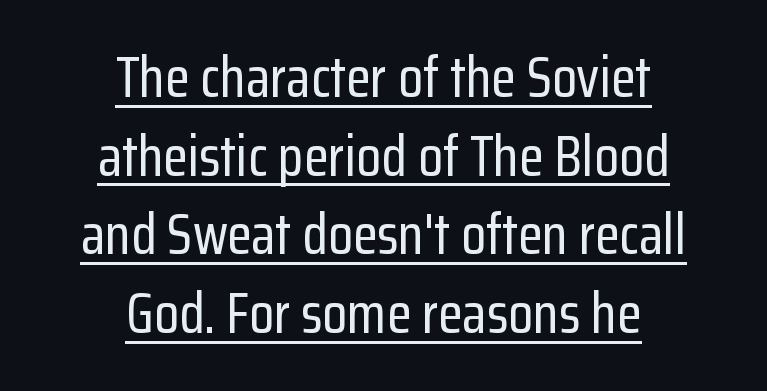
Q: Is the text italic (slanted)? A: No, it is upright.
Q: Is the typeface a serif or a sans-serif typeface? A: Sans-serif.
Q: Is the text underlined? A: Yes.
Q: How is the paragraph aligned? A: Centered.
Q: Is the spacing between letters normal or unusually wide? A: Normal.
Q: Is the spacing between lines tight, normal or loose? A: Normal.
Q: Width (condensed, normal, or wide)? A: Condensed.
Q: Stroke contrast? A: Low.
Q: x-height? A: Medium.
Q: Monospaced? A: No.
